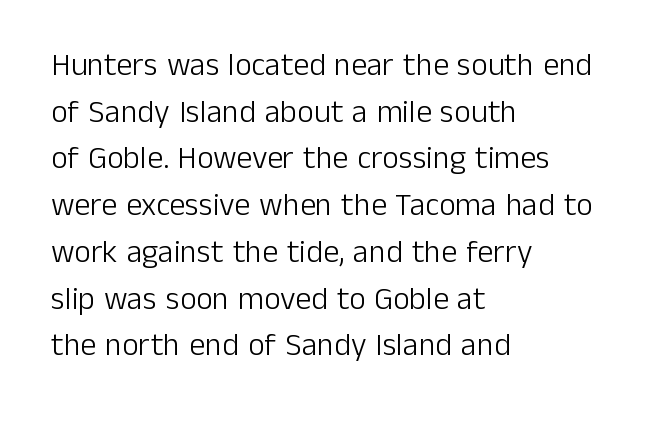
Note the varied advance widths — an 'i' is clearly narrower than an 'm'. One glance says typical: line gaps are just what's usual. The letters look calm and open, with moderate or lighter stems. The gaps between neighbouring characters are ordinary and unremarkable. This is sans-serif lettering, the kind often seen on screens and signage. Line starts are locked; line ends wander.
